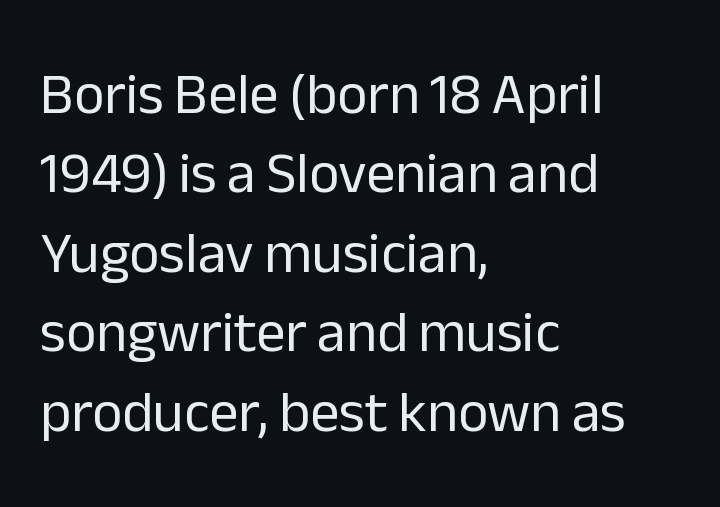
Q: Is the text bold? A: No.
Q: Is the text italic (slanted)? A: No, it is upright.
Q: Is the typeface a serif or a sans-serif typeface? A: Sans-serif.
Q: Is the text underlined? A: No.
Q: How is the paragraph aligned? A: Left-aligned.
Q: Is the spacing between letters normal or unusually wide? A: Normal.
Q: Is the spacing between lines tight, normal or loose? A: Normal.
Q: Width (condensed, normal, or wide)? A: Normal.
Q: Stroke contrast? A: Low.
Q: x-height? A: Medium.
Q: Monospaced? A: No.
